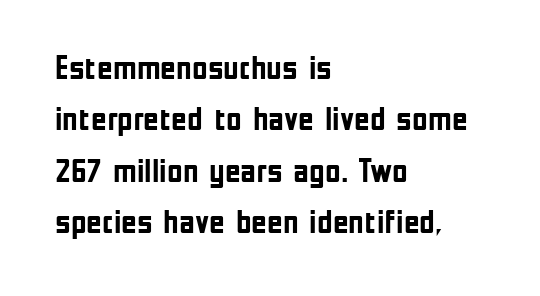
{"serif": "no", "italic": "no", "bold": "yes", "weight": "semibold", "width": "condensed", "stroke_contrast": "low", "x_height": "medium", "monospaced": "no", "underline": "no", "align": "left", "line_spacing": "normal", "line_spacing_ratio": 1.51, "letter_spacing": "normal", "letter_spacing_em": 0.0, "glyph_px": 34}
